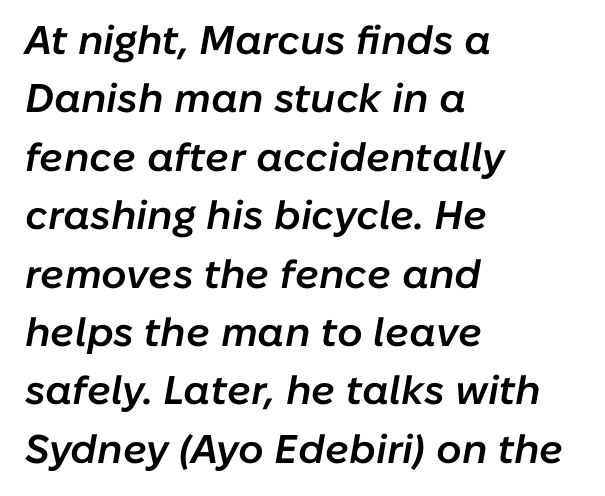
There is no visible air inserted between adjacent glyphs. Each line starts at the same left margin while the right side varies. Vertically, the passage feels balanced, rows spaced as you'd expect. Strokes here are thickened, but only to semibold level. Italic? Definitely — the glyphs are oblique.
